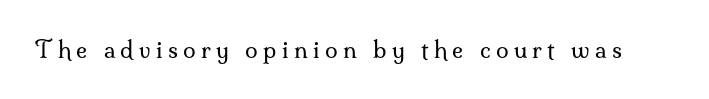
The image shows 23 px text type, upright; set unusually wide letter spacing (+0.23 em), not underlined.
